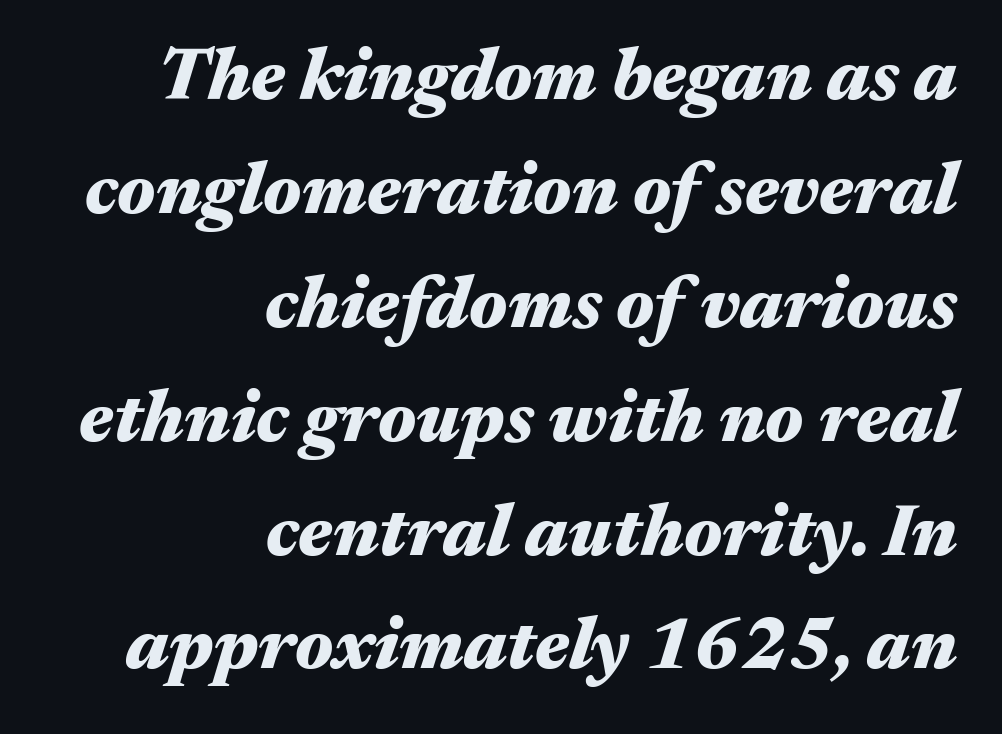
The image shows 73 px heavy, wide type, italic (leaning right); set right-aligned, normal line spacing (1.56x), normal letter spacing, not underlined; medium stroke contrast and a medium x-height.
